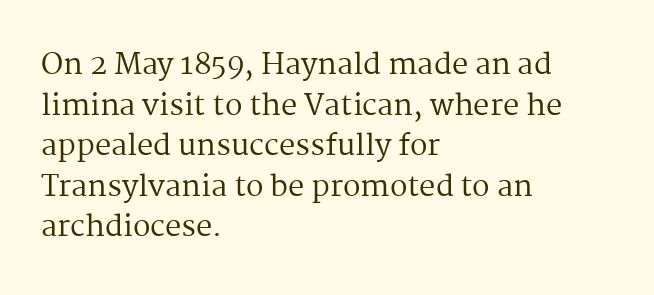
Notice how descenders clear the ascenders below comfortably — that's standard leading. The typography opts for an upright posture over an oblique one. Serifs: yes, visible at the terminals of the letterforms. The letters sit at their default tracking, neither squeezed nor spread. Spacing verdict: proportional, widths tailored to each character.
